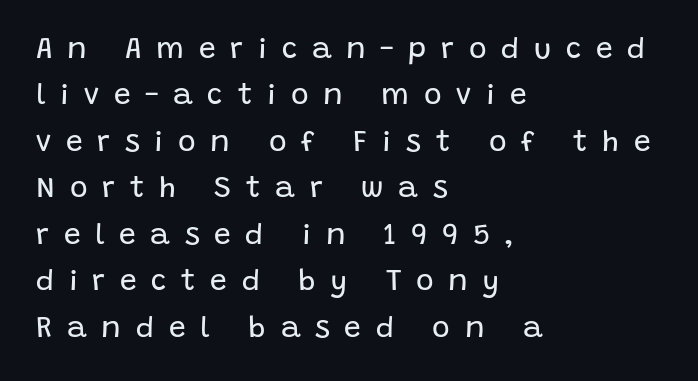
Q: Is the text bold? A: No.
Q: Is the text italic (slanted)? A: No, it is upright.
Q: Is the typeface a serif or a sans-serif typeface? A: Sans-serif.
Q: Is the text underlined? A: No.
Q: How is the paragraph aligned? A: Left-aligned.
Q: Is the spacing between letters normal or unusually wide? A: Unusually wide.
Q: Is the spacing between lines tight, normal or loose? A: Normal.
Q: Width (condensed, normal, or wide)? A: Normal.
Q: Stroke contrast? A: Low.
Q: x-height? A: Large.
Q: Monospaced? A: No.
